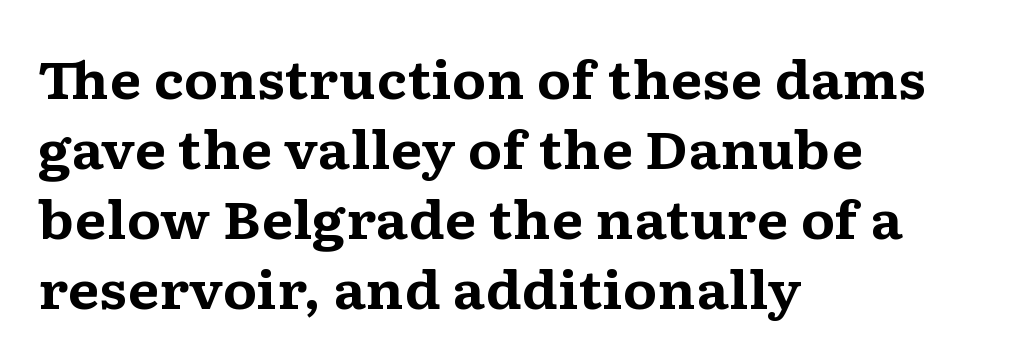
{"serif": "yes", "italic": "no", "bold": "yes", "weight": "bold", "width": "wide", "stroke_contrast": "medium", "x_height": "medium", "monospaced": "no", "underline": "no", "align": "left", "line_spacing": "normal", "line_spacing_ratio": 1.37, "letter_spacing": "normal", "letter_spacing_em": 0.0, "glyph_px": 51}
